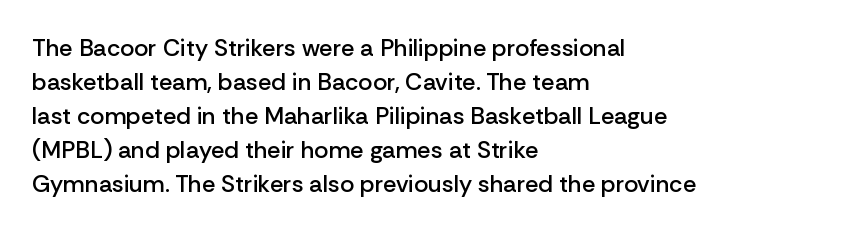
{"italic": "no", "bold": "semi", "underline": "no", "align": "left", "line_spacing": "normal", "line_spacing_ratio": 1.42, "letter_spacing": "normal", "letter_spacing_em": 0.0, "glyph_px": 24}
